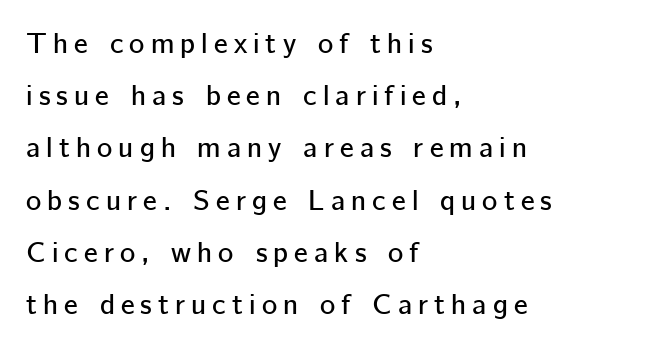
{"serif": "no", "italic": "no", "width": "normal", "stroke_contrast": "low", "x_height": "medium", "monospaced": "no", "underline": "no", "align": "left", "line_spacing_ratio": 1.8, "letter_spacing": "wide", "letter_spacing_em": 0.21, "glyph_px": 29}
